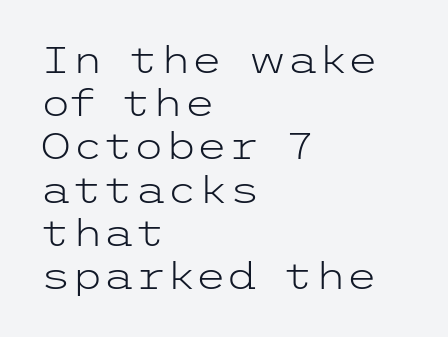
Does the type have serifs? No, each stem ends abruptly. Do the letters lean? They stand straight. Stroke mass is kept to a normal reading level or below. The foot of each line stays bare and open.
